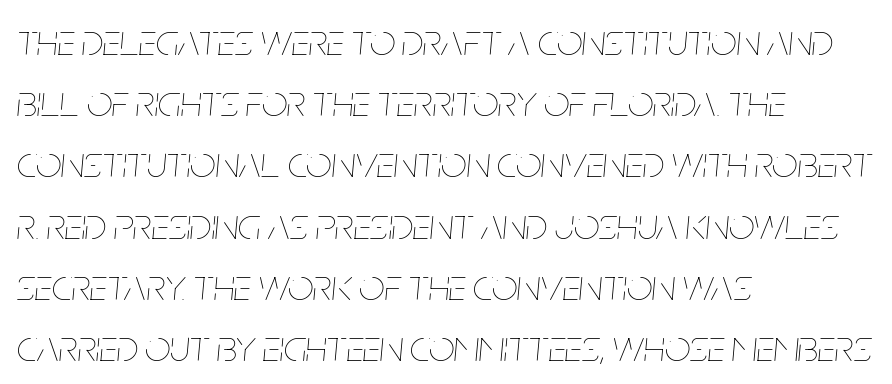
This rendering uses left alignment, leaving the right contour irregular. The font is comparable to plain body text, perhaps lighter. The rendering uses a moderate line-height, typical for paragraphs. Nothing unusual about the tracking: characters are spaced as the font intends. The zone under the glyphs is completely vacant. Style check: oblique.
